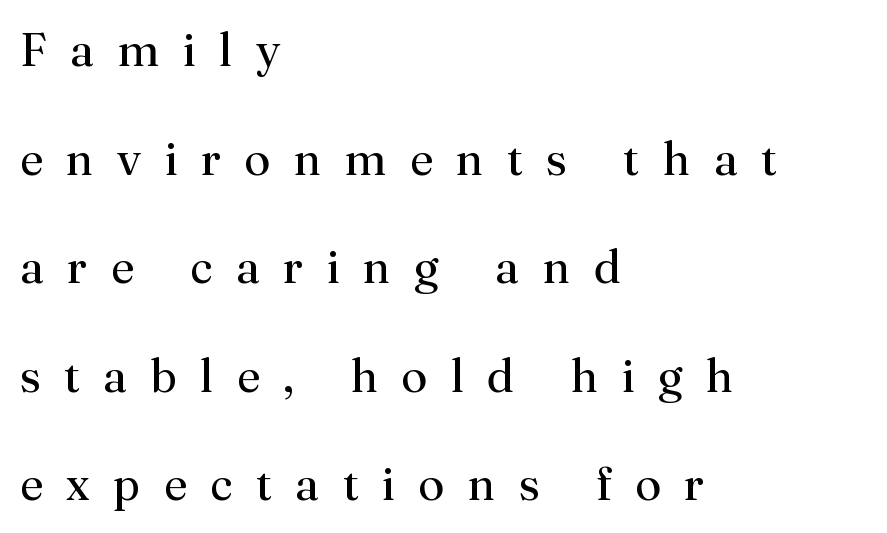
The image shows 47 px regular-weight serif type, upright; set left-aligned, loose line spacing (2.31x), unusually wide letter spacing (+0.5 em), not underlined; medium stroke contrast and a small x-height.
